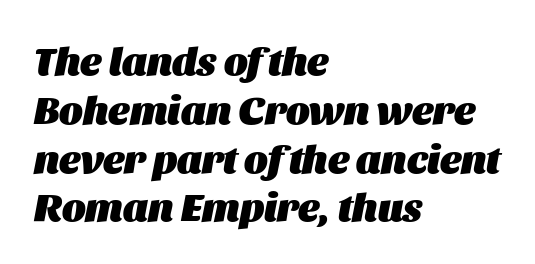
{"italic": "yes", "lean": "right", "slant_degrees": 11, "bold": "yes", "weight": "heavy", "width": "normal", "stroke_contrast": "medium", "x_height": "large", "monospaced": "no", "underline": "no", "align": "left", "line_spacing_ratio": 1.22, "letter_spacing": "normal", "letter_spacing_em": 0.0, "glyph_px": 40}
